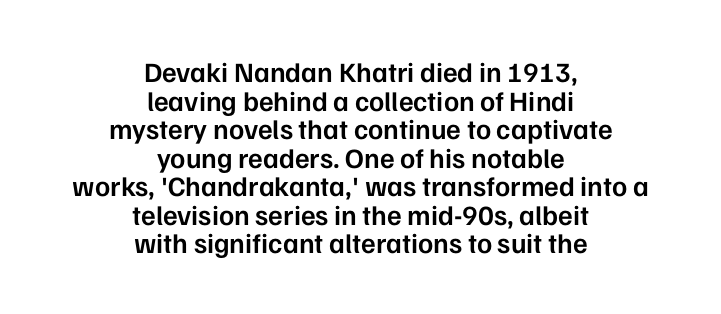
{"serif": "no", "italic": "no", "bold": "semi", "weight": "semibold", "width": "normal", "stroke_contrast": "low", "x_height": "medium", "monospaced": "no", "underline": "no", "align": "center", "line_spacing": "tight", "line_spacing_ratio": 1.02, "letter_spacing": "normal", "letter_spacing_em": 0.0, "glyph_px": 28}
